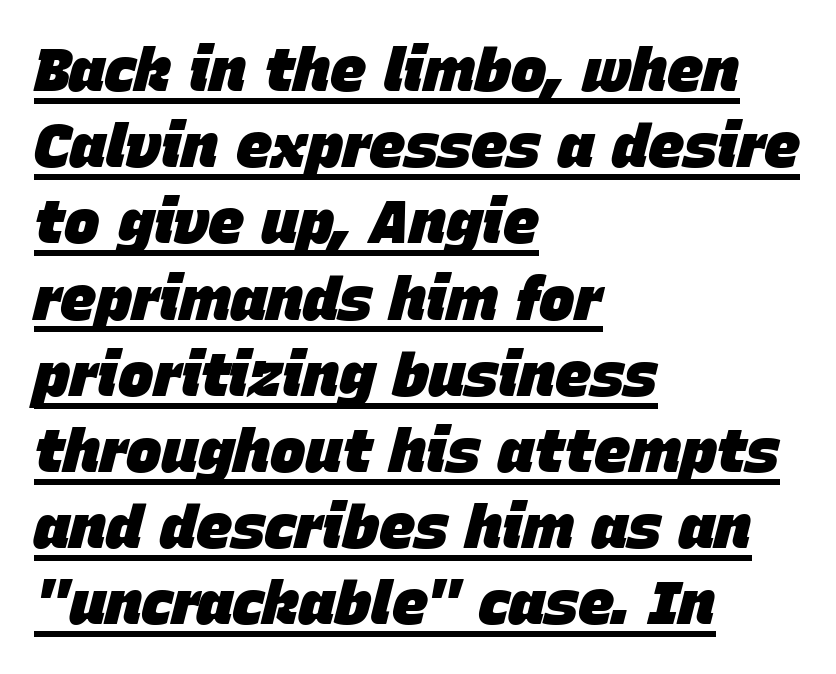
Q: Is the text bold? A: Yes.
Q: Is the text italic (slanted)? A: Yes, it leans right by about 15 degrees.
Q: Is the text underlined? A: Yes.
Q: How is the paragraph aligned? A: Left-aligned.
Q: Is the spacing between letters normal or unusually wide? A: Normal.
Q: Is the spacing between lines tight, normal or loose? A: Normal.
Q: Width (condensed, normal, or wide)? A: Normal.
Q: Stroke contrast? A: Low.
Q: x-height? A: Large.
Q: Monospaced? A: No.
